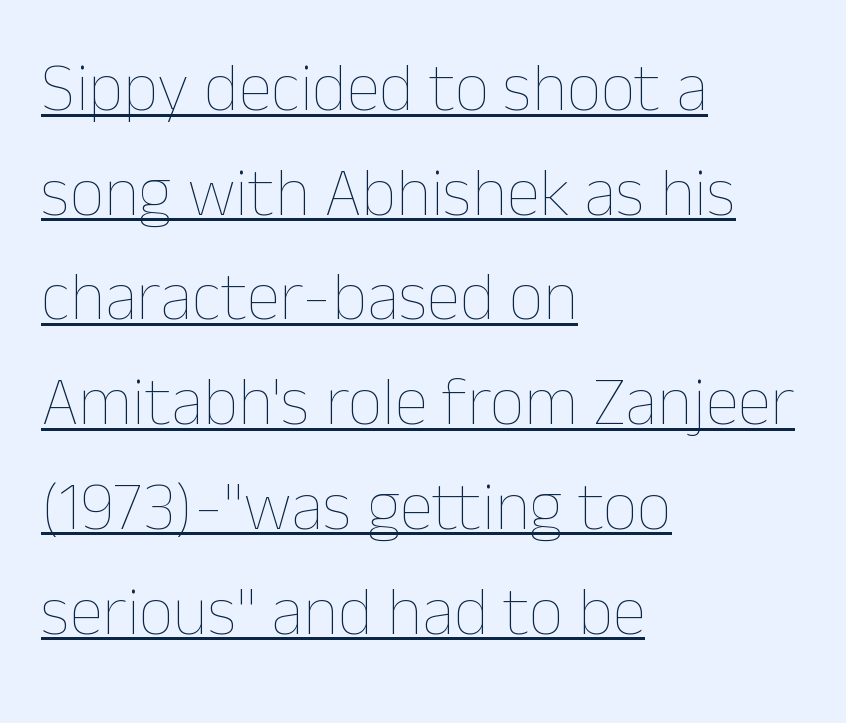
The image shows 68 px thin type, upright; set left-aligned, normal line spacing (1.54x), normal letter spacing, underlined; low stroke contrast and a medium x-height.
